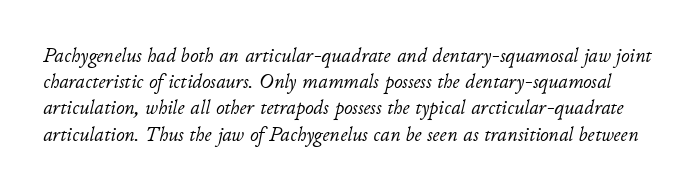
This rendering features lettering with no underline. Standard letterfit; no display-style spreading of the glyphs. Posture: slanted. The block of text has a typical density, with ordinary space between rows. Weight: not bold — regular or lighter.
